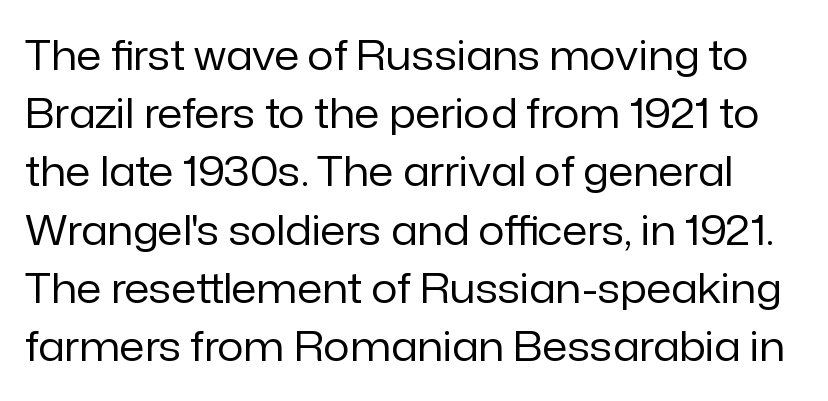
Q: Is the text bold? A: No.
Q: Is the text italic (slanted)? A: No, it is upright.
Q: Is the typeface a serif or a sans-serif typeface? A: Sans-serif.
Q: Is the text underlined? A: No.
Q: Is the spacing between letters normal or unusually wide? A: Normal.
Q: Is the spacing between lines tight, normal or loose? A: Normal.
Q: Width (condensed, normal, or wide)? A: Normal.
Q: Stroke contrast? A: Low.
Q: x-height? A: Medium.
Q: Monospaced? A: No.
